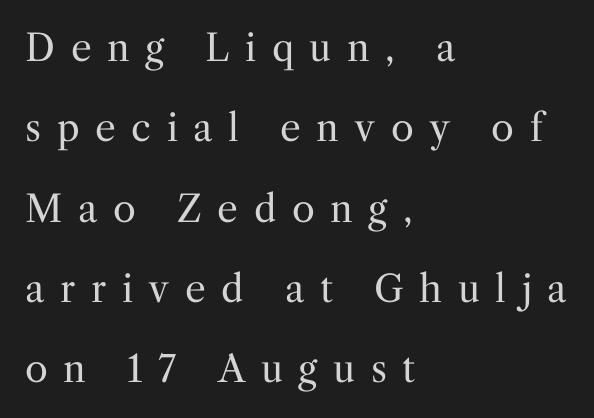
Q: Is the text bold? A: No.
Q: Is the text italic (slanted)? A: No, it is upright.
Q: Is the typeface a serif or a sans-serif typeface? A: Serif.
Q: Is the text underlined? A: No.
Q: How is the paragraph aligned? A: Left-aligned.
Q: Is the spacing between letters normal or unusually wide? A: Unusually wide.
Q: Is the spacing between lines tight, normal or loose? A: Loose.
Q: Width (condensed, normal, or wide)? A: Normal.
Q: Stroke contrast? A: Medium.
Q: x-height? A: Medium.
Q: Monospaced? A: No.
